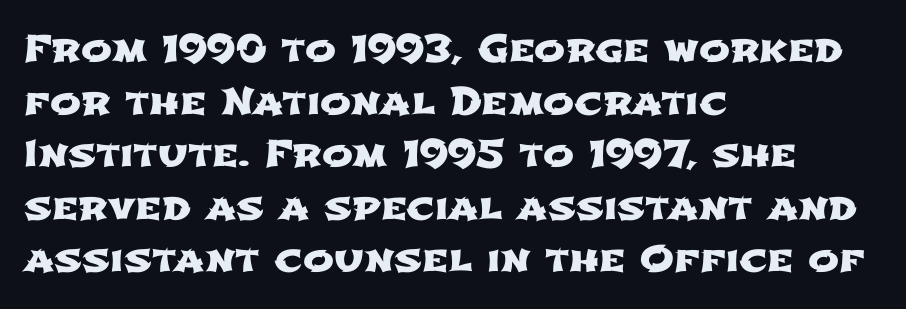
Q: Is the typeface a serif or a sans-serif typeface? A: Sans-serif.
Q: Is the text underlined? A: No.
Q: How is the paragraph aligned? A: Left-aligned.
Q: Is the spacing between letters normal or unusually wide? A: Normal.
Q: Is the spacing between lines tight, normal or loose? A: Normal.
Q: Width (condensed, normal, or wide)? A: Wide.
Q: Stroke contrast? A: Low.
Q: x-height? A: Medium.
Q: Monospaced? A: No.
